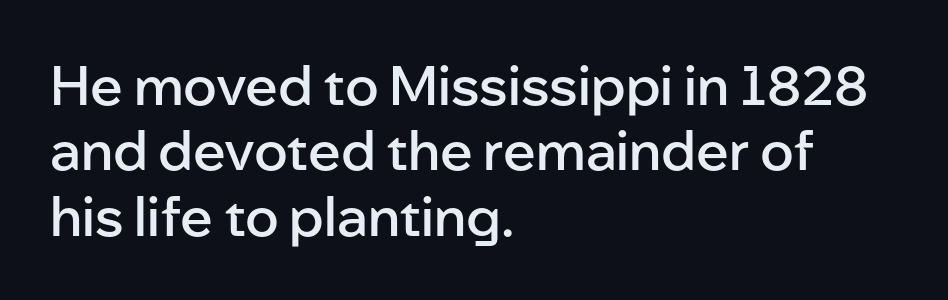
The image shows 54 px semibold sans-serif type, upright; set left-aligned, line spacing 1.21x, normal letter spacing, not underlined; low stroke contrast and a medium x-height.
